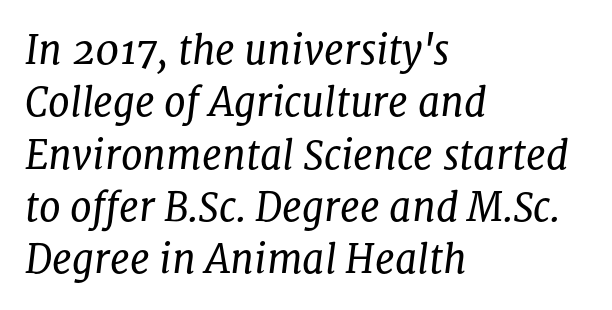
The image shows 39 px regular-weight serif type, italic (leaning right); set left-aligned, normal line spacing (1.34x), normal letter spacing, not underlined; low stroke contrast and a medium x-height.
